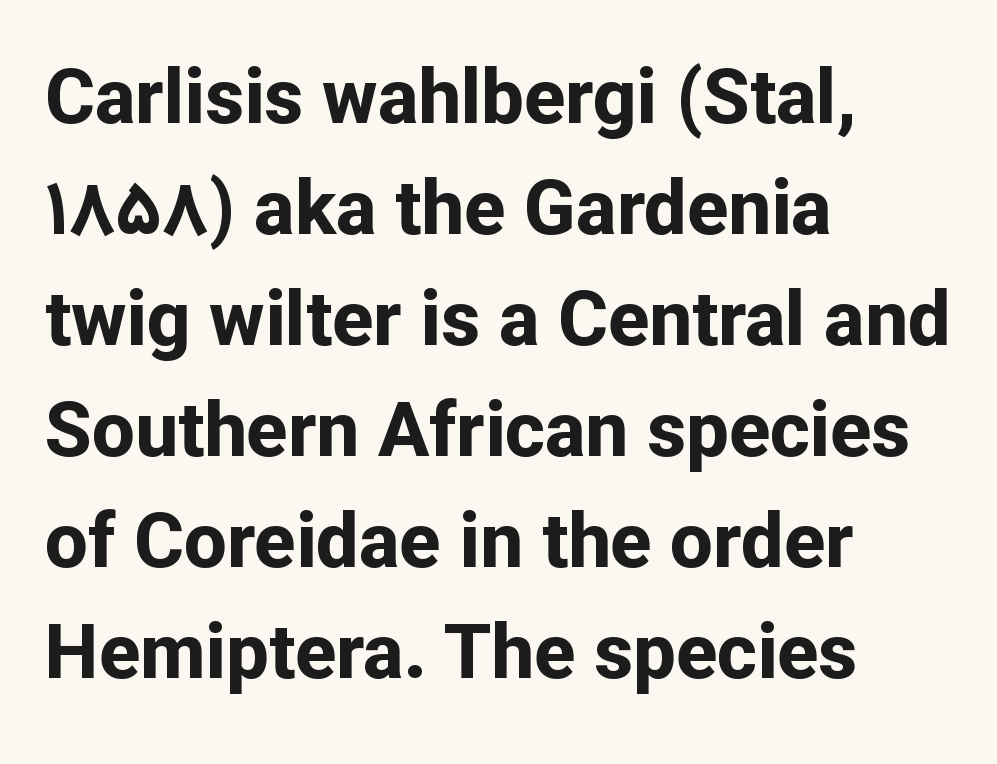
Thick stems and heavy bowls — unmistakably bold. Regarding serifs, this sample does without them. Is this a fixed-width face? No — the glyphs have proportional, varying widths. Successive baselines arrive at the customary interval.
